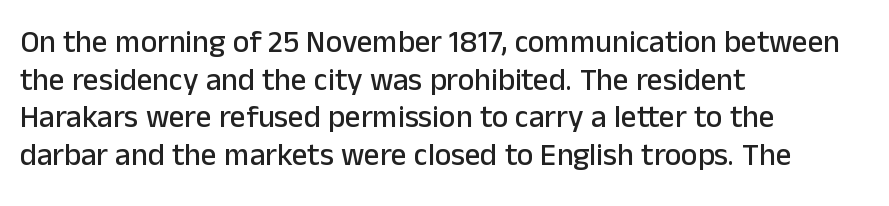
Q: Is the text italic (slanted)? A: No, it is upright.
Q: Is the typeface a serif or a sans-serif typeface? A: Sans-serif.
Q: Is the text underlined? A: No.
Q: How is the paragraph aligned? A: Left-aligned.
Q: Is the spacing between letters normal or unusually wide? A: Normal.
Q: Width (condensed, normal, or wide)? A: Normal.
Q: Stroke contrast? A: Low.
Q: x-height? A: Medium.
Q: Monospaced? A: No.
